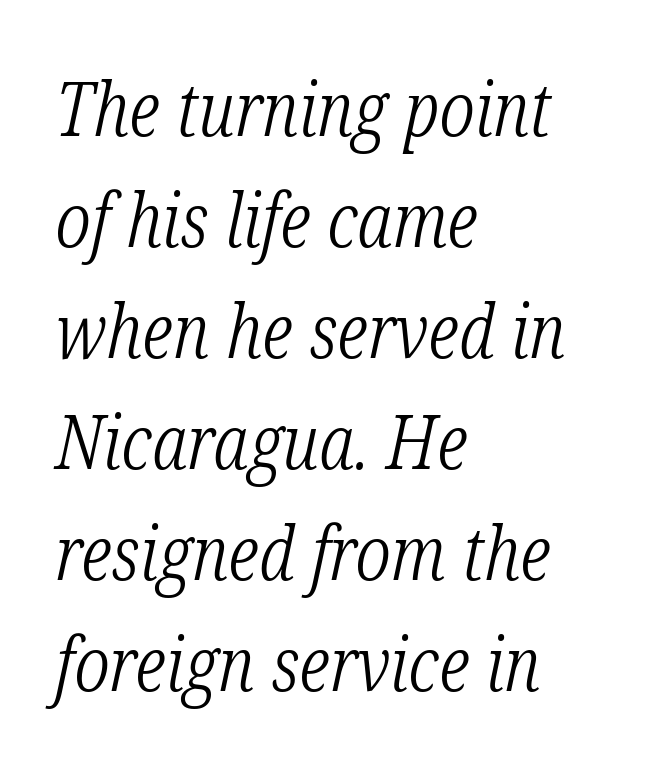
Q: Is the text bold? A: No.
Q: Is the text italic (slanted)? A: Yes, it leans right by about 12 degrees.
Q: Is the typeface a serif or a sans-serif typeface? A: Serif.
Q: Is the text underlined? A: No.
Q: How is the paragraph aligned? A: Left-aligned.
Q: Is the spacing between letters normal or unusually wide? A: Normal.
Q: Is the spacing between lines tight, normal or loose? A: Normal.
Q: Width (condensed, normal, or wide)? A: Condensed.
Q: Stroke contrast? A: Low.
Q: x-height? A: Medium.
Q: Monospaced? A: No.
